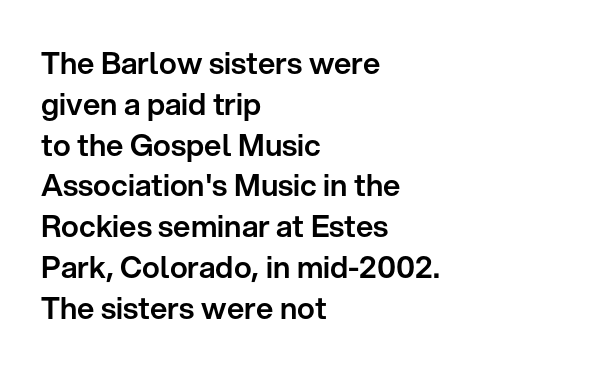
The image shows 30 px sans-serif type, upright; set left-aligned, normal line spacing (1.36x), normal letter spacing, not underlined; low stroke contrast and a medium x-height.
